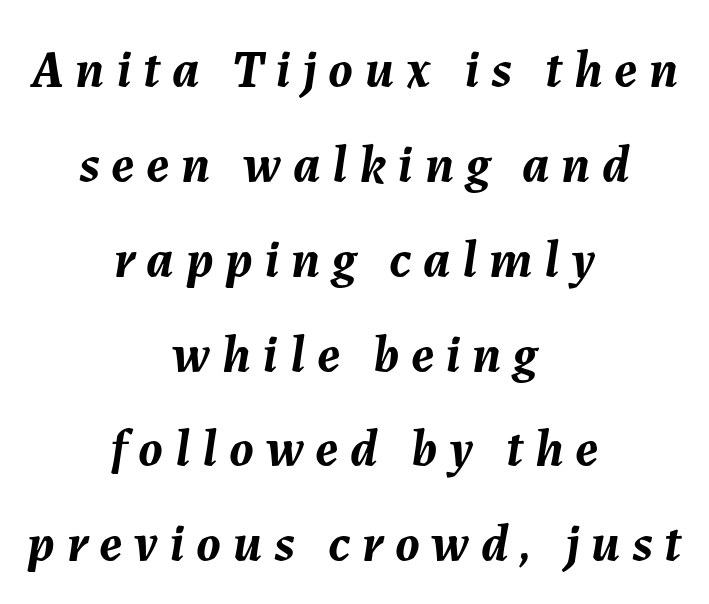
The image shows 53 px semibold type, italic (leaning right); set centered, line spacing 1.79x, unusually wide letter spacing (+0.22 em), not underlined; medium stroke contrast and a medium x-height.
